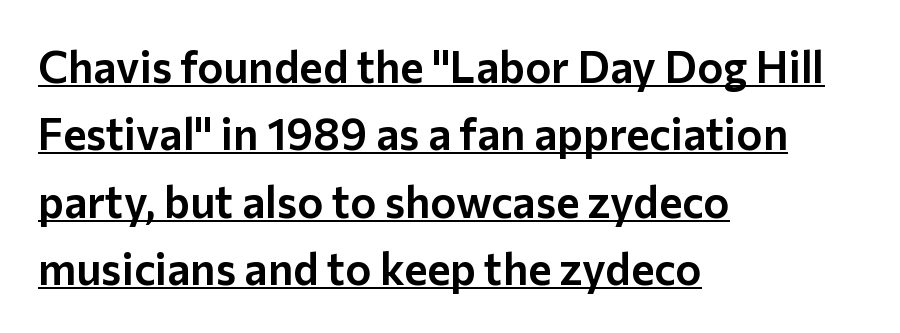
{"serif": "no", "italic": "no", "width": "normal", "stroke_contrast": "low", "x_height": "medium", "monospaced": "no", "underline": "yes", "align": "left", "line_spacing": "normal", "line_spacing_ratio": 1.53, "letter_spacing": "normal", "letter_spacing_em": 0.0, "glyph_px": 44}
